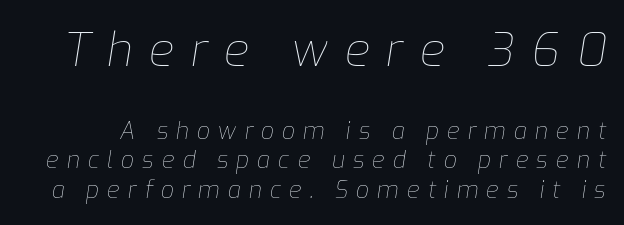
The image shows 46 px thin type, italic (leaning right); set normal line spacing (1.28x), unusually wide letter spacing (+0.35 em), not underlined; the first (top) block is 2.0x larger; low stroke contrast and a medium x-height.
